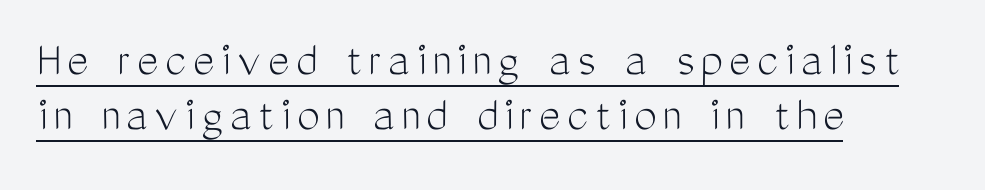
{"serif": "no", "italic": "no", "bold": "no", "weight": "light", "width": "condensed", "stroke_contrast": "medium", "x_height": "medium", "monospaced": "no", "underline": "yes", "align": "left", "line_spacing": "tight", "line_spacing_ratio": 1.08, "glyph_px": 51}
